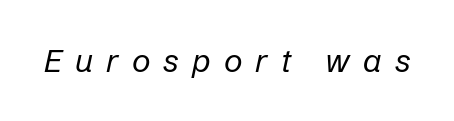
Q: Is the text bold? A: No.
Q: Is the text italic (slanted)? A: Yes, it leans right by about 12 degrees.
Q: Is the text underlined? A: No.
Q: Is the spacing between letters normal or unusually wide? A: Unusually wide.
Q: Width (condensed, normal, or wide)? A: Normal.
Q: Stroke contrast? A: Low.
Q: x-height? A: Medium.
Q: Monospaced? A: No.
